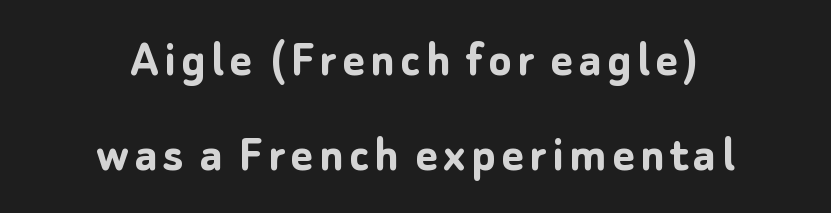
{"serif": "no", "italic": "no", "bold": "yes", "weight": "semibold", "width": "normal", "stroke_contrast": "low", "x_height": "medium", "monospaced": "no", "underline": "no", "align": "center", "line_spacing_ratio": 1.79, "glyph_px": 53}
